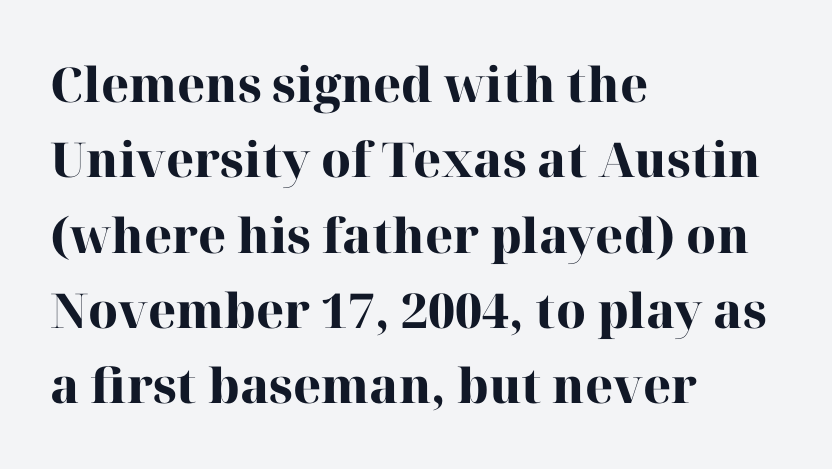
Q: Is the text bold? A: Yes.
Q: Is the text italic (slanted)? A: No, it is upright.
Q: Is the typeface a serif or a sans-serif typeface? A: Serif.
Q: Is the text underlined? A: No.
Q: How is the paragraph aligned? A: Left-aligned.
Q: Is the spacing between letters normal or unusually wide? A: Normal.
Q: Is the spacing between lines tight, normal or loose? A: Normal.
Q: Width (condensed, normal, or wide)? A: Normal.
Q: Stroke contrast? A: High.
Q: x-height? A: Medium.
Q: Monospaced? A: No.
